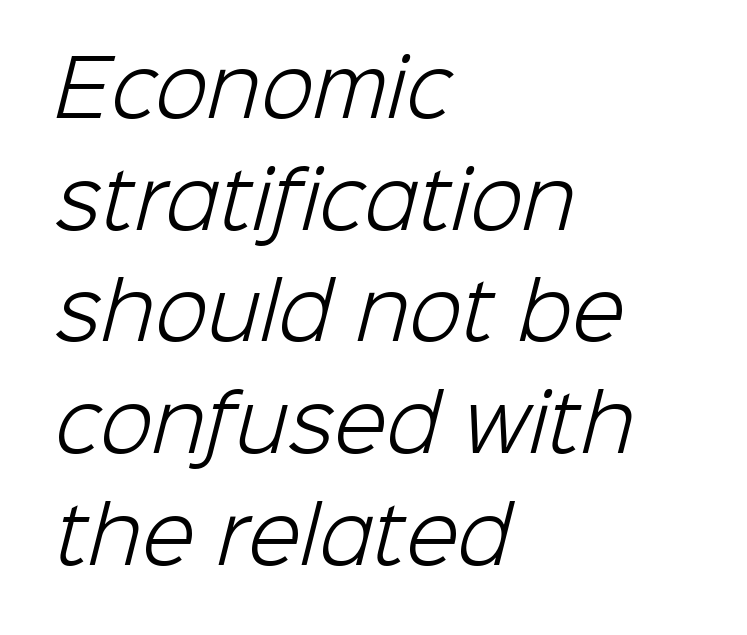
The image shows 77 px light sans-serif type; set left-aligned, normal line spacing (1.45x), normal letter spacing, not underlined; low stroke contrast and a medium x-height.
